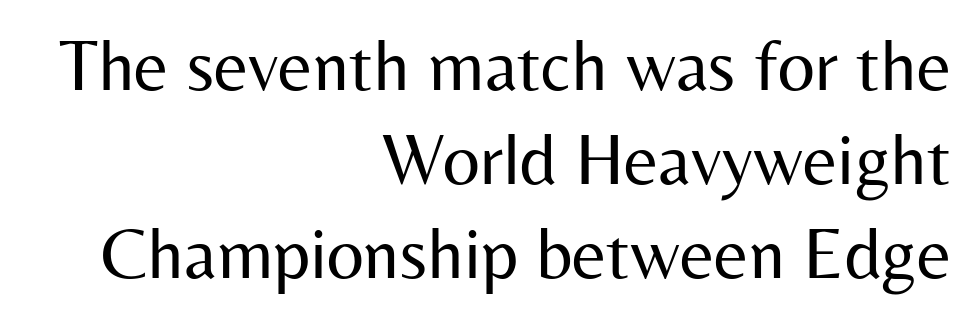
{"serif": "no", "italic": "no", "bold": "no", "weight": "regular", "width": "normal", "stroke_contrast": "medium", "x_height": "medium", "monospaced": "no", "underline": "no", "align": "right", "line_spacing": "normal", "line_spacing_ratio": 1.29, "letter_spacing": "normal", "letter_spacing_em": 0.0, "glyph_px": 73}
